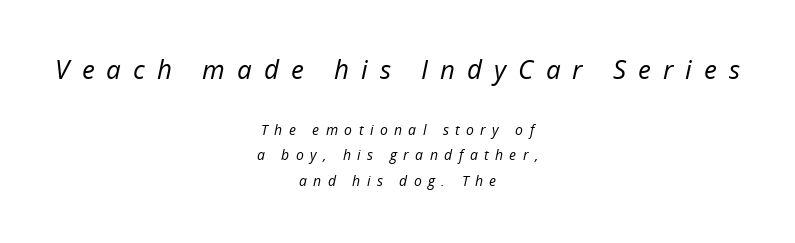
{"italic": "yes", "lean": "right", "slant_degrees": 12, "bold": "no", "underline": "no", "align": "center", "line_spacing_ratio": 1.84, "letter_spacing": "wide", "letter_spacing_em": 0.46, "larger_block": "first", "size_ratio": 1.86, "glyph_px": 26}
